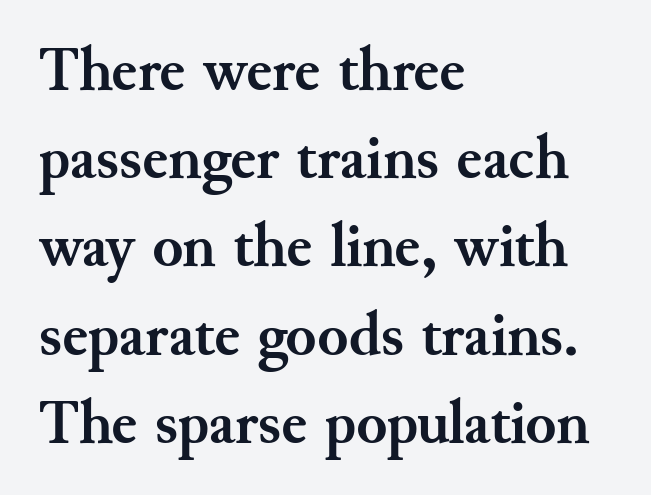
Q: Is the text bold? A: Yes.
Q: Is the text italic (slanted)? A: No, it is upright.
Q: Is the typeface a serif or a sans-serif typeface? A: Serif.
Q: Is the text underlined? A: No.
Q: How is the paragraph aligned? A: Left-aligned.
Q: Is the spacing between letters normal or unusually wide? A: Normal.
Q: Is the spacing between lines tight, normal or loose? A: Normal.
Q: Width (condensed, normal, or wide)? A: Normal.
Q: Stroke contrast? A: Medium.
Q: x-height? A: Small.
Q: Monospaced? A: No.
